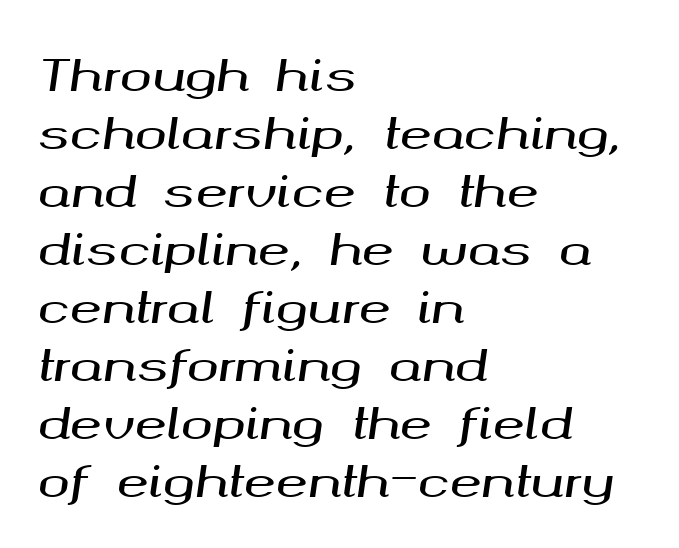
Q: Is the text italic (slanted)? A: Yes, it leans right by about 8 degrees.
Q: Is the text underlined? A: No.
Q: How is the paragraph aligned? A: Left-aligned.
Q: Is the spacing between letters normal or unusually wide? A: Normal.
Q: Is the spacing between lines tight, normal or loose? A: Normal.
Q: Width (condensed, normal, or wide)? A: Wide.
Q: Stroke contrast? A: Medium.
Q: x-height? A: Medium.
Q: Monospaced? A: No.
